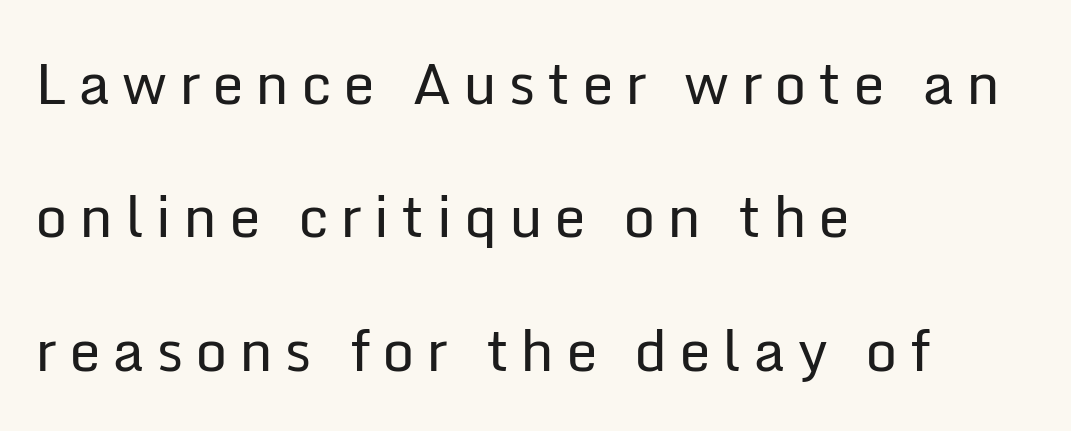
Lines of text with bare space underneath. A typesetter would mark this as roman, not italic. Classification — sans serif. The letterforms sit at book weight or below. Loosely led — the rows are spread out.
